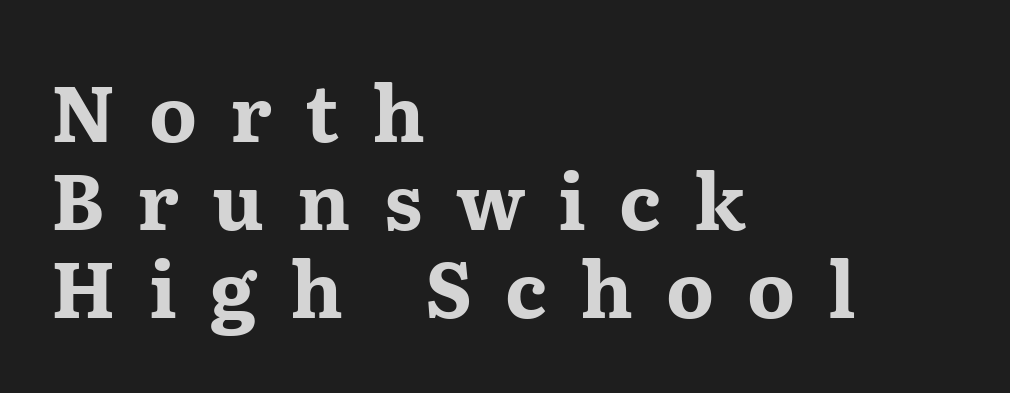
Type style note: has serifs. The passage shown is emphatically bold. Display-style spreading of the glyphs; the letterfit is very open. Does the copy run flush right? No — it runs flush left.
